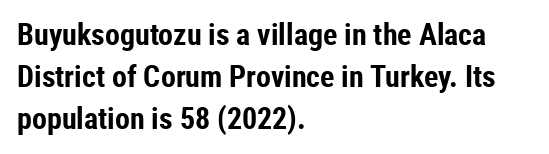
{"serif": "no", "italic": "no", "bold": "yes", "weight": "bold", "width": "condensed", "stroke_contrast": "low", "x_height": "medium", "monospaced": "no", "underline": "no", "align": "left", "line_spacing": "normal", "line_spacing_ratio": 1.4, "letter_spacing": "normal", "letter_spacing_em": 0.0, "glyph_px": 30}
